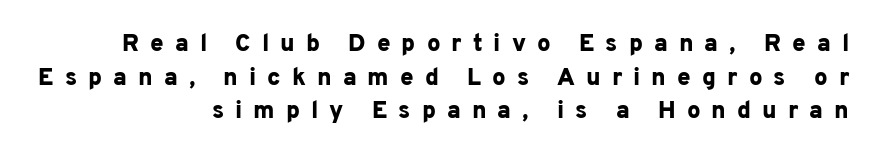
The ragged edge is on the left, which tells us the setting is flush right. The vertical gap from one line to the next is medium. The passage shown is not underscored anywhere. Substantial extra tracking has been applied to these lines.
